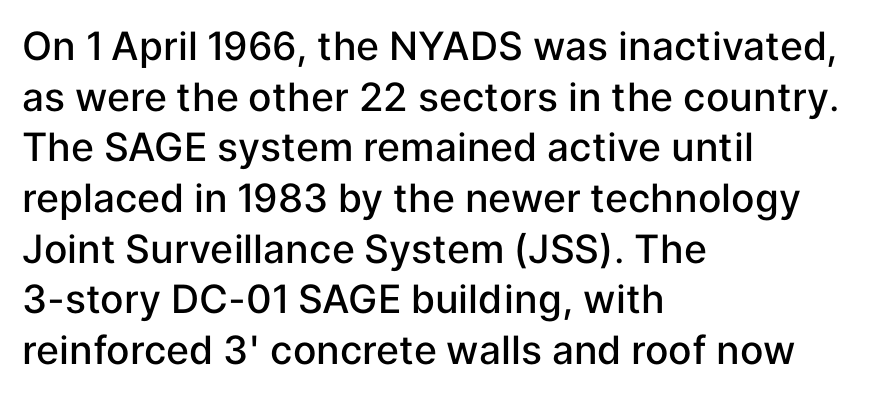
The image shows 39 px semibold sans-serif type, upright; set left-aligned, normal line spacing (1.3x), normal letter spacing, not underlined; low stroke contrast and a medium x-height.
